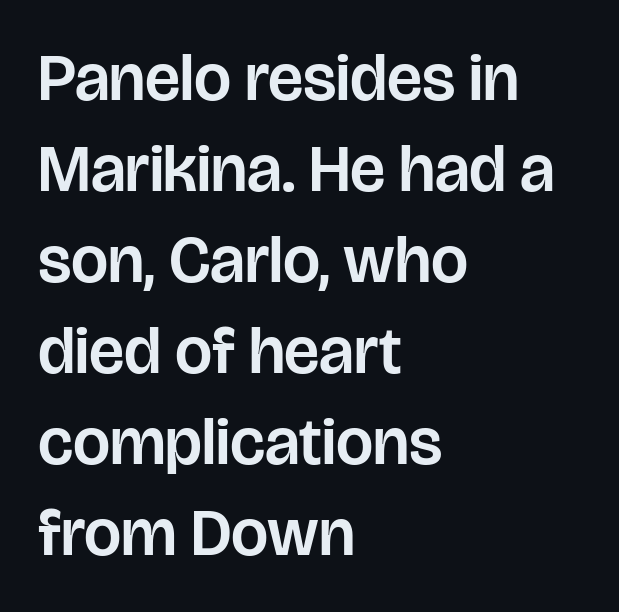
This rendering features lettering with no underline. The font's upright variant was chosen for this text. How are the letters spaced? Ordinarily, with no added tracking. Each line starts at the same left margin while the right side varies. The leading is moderate, giving the passage an even texture.
